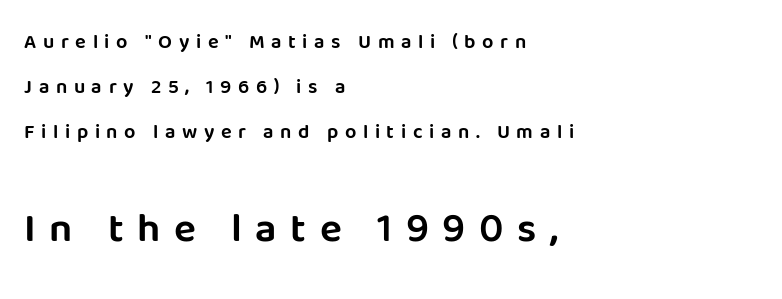
{"serif": "no", "italic": "no", "width": "normal", "stroke_contrast": "low", "x_height": "large", "monospaced": "no", "underline": "no", "align": "left", "line_spacing": "loose", "line_spacing_ratio": 2.25, "letter_spacing": "wide", "letter_spacing_em": 0.33, "larger_block": "second", "size_ratio": 2.05, "glyph_px": 41}
